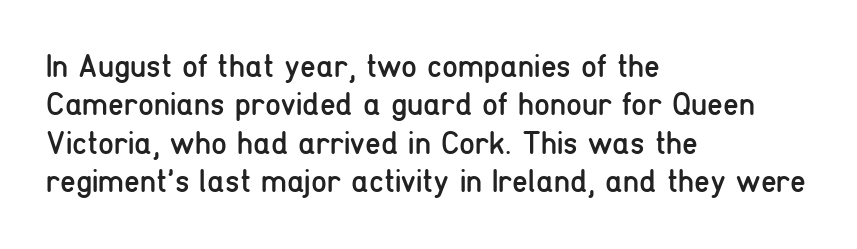
The glyphs in this specimen are sans serif. Do the characters align in a grid? No, the font is proportional. Type without underlining. Each stroke keeps to a modest, everyday thickness or less. Glyph-to-glyph distance matches everyday printed text. Ordinary non-slanted type is in use.
